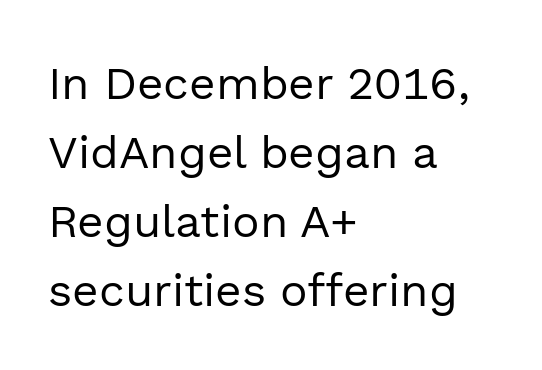
Is this a sans? Yes — the strokes have no serifs. Observe the ordinary spacing: letters are neighbours, not strangers. The typeface has the unassuming heft of standard copy or less. The rendering anchors every line to the left-hand side. Normally led — the rows are evenly, conventionally spaced.
